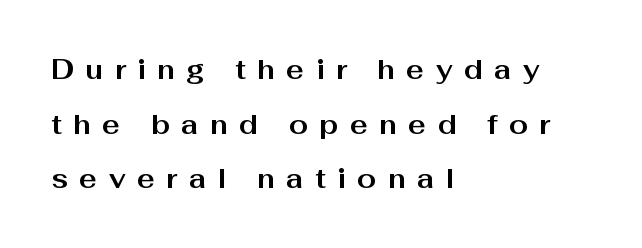
The image shows 27 px bold type, upright; set left-aligned, loose line spacing (2.02x), unusually wide letter spacing (+0.42 em), not underlined.
